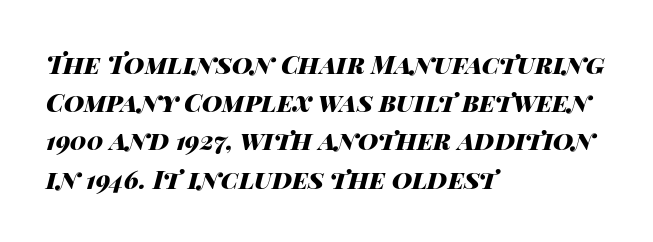
The rendering uses a bold face; every stroke is thick and dark. The space directly below the letters is spotless. Normally led — the rows are evenly, conventionally spaced. Look at the tracking — it's just the regular setting, nothing added. The lines are quadded left. It's the slanting kind of type.
